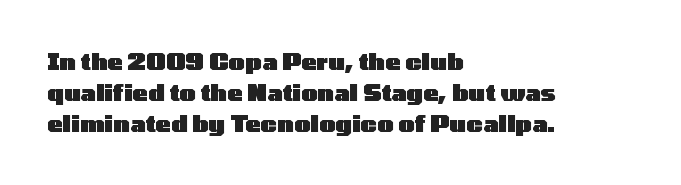
Caption: bold face, heavy strokes. Compared with typical body copy, the letter spacing here is the same. Line starts are locked; line ends wander. The axis of the letterforms is exactly vertical.
